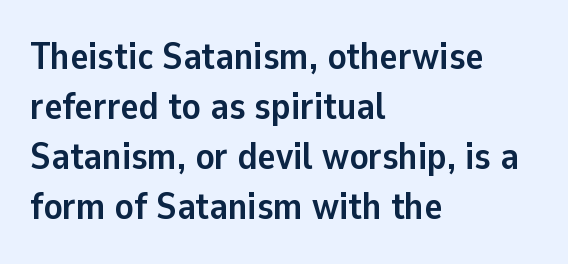
{"serif": "no", "italic": "no", "bold": "yes", "weight": "semibold", "width": "normal", "stroke_contrast": "low", "x_height": "medium", "monospaced": "no", "underline": "no", "align": "left", "line_spacing": "normal", "line_spacing_ratio": 1.32, "letter_spacing": "normal", "letter_spacing_em": 0.0, "glyph_px": 38}
